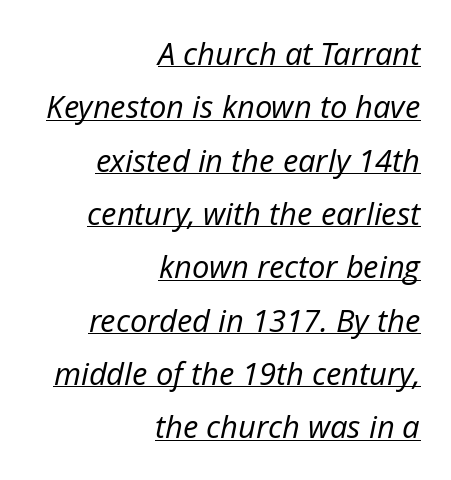
{"italic": "yes", "lean": "right", "slant_degrees": 12, "bold": "no", "weight": "regular", "width": "normal", "stroke_contrast": "low", "x_height": "medium", "monospaced": "no", "underline": "yes", "align": "right", "line_spacing_ratio": 1.72, "letter_spacing": "normal", "letter_spacing_em": 0.0, "glyph_px": 31}
